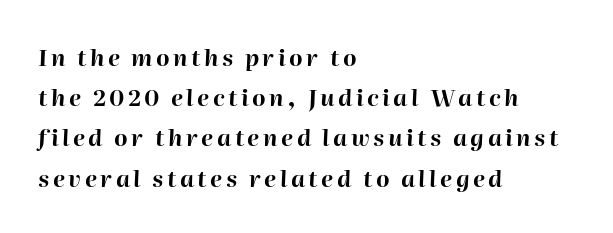
Typographic density is high because the face is bold. Alignment: flush left. The whole block is typeset with a tilt. Any mark beneath the type? The region is blank.
